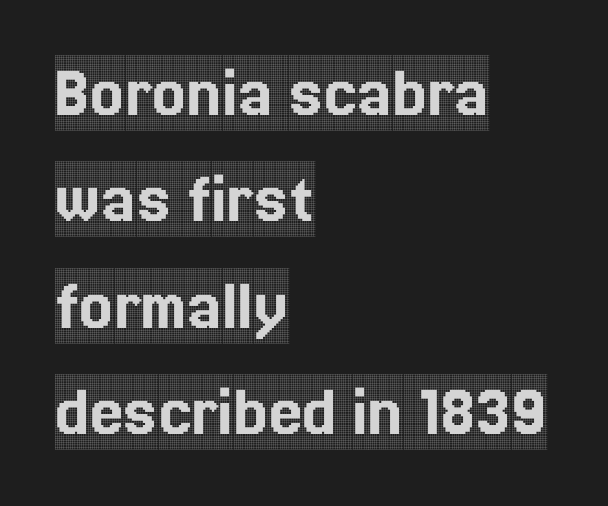
There is no visible air inserted between adjacent glyphs. Is there any slant? The stems are plumb. A classic flush-left, rag-right setting is used for this passage. Type without underlining.
